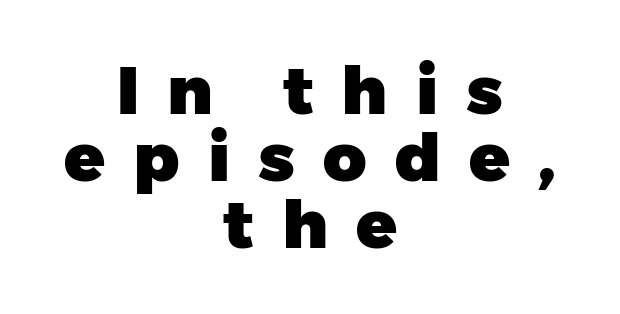
Q: Is the text bold? A: Yes.
Q: Is the text italic (slanted)? A: No, it is upright.
Q: Is the typeface a serif or a sans-serif typeface? A: Sans-serif.
Q: Is the text underlined? A: No.
Q: How is the paragraph aligned? A: Centered.
Q: Is the spacing between letters normal or unusually wide? A: Unusually wide.
Q: Is the spacing between lines tight, normal or loose? A: Tight.
Q: Width (condensed, normal, or wide)? A: Normal.
Q: Stroke contrast? A: Low.
Q: x-height? A: Medium.
Q: Monospaced? A: No.
